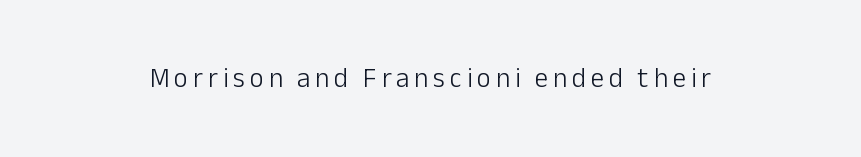
The rendering positions every line midway between the sides. Weight: regular or lighter. Ordinary non-slanted type is in use. Check the space under the baseline: it is left empty.
